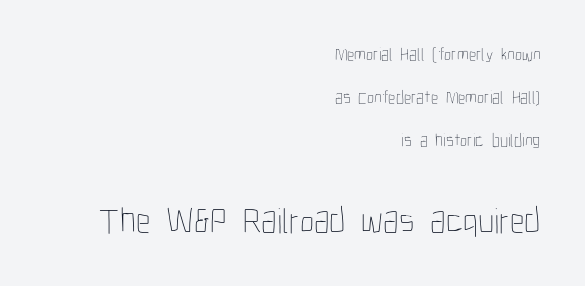
The image shows 36 px thin, condensed type, upright; set right-aligned, loose line spacing (2.4x), normal letter spacing, not underlined; the second (bottom) block is 2.0x larger; low stroke contrast and a medium x-height.
